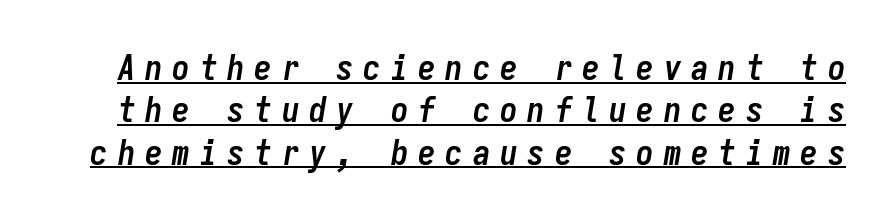
{"italic": "yes", "lean": "right", "slant_degrees": 9, "bold": "yes", "weight": "semibold", "width": "condensed", "stroke_contrast": "low", "x_height": "medium", "monospaced": "yes", "underline": "yes", "line_spacing_ratio": 1.21, "letter_spacing": "wide", "letter_spacing_em": 0.28, "glyph_px": 35}
